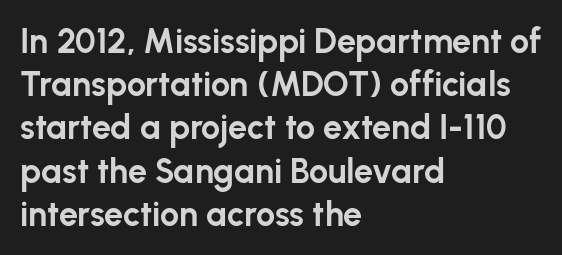
Q: Is the text bold? A: Yes.
Q: Is the text italic (slanted)? A: No, it is upright.
Q: Is the typeface a serif or a sans-serif typeface? A: Sans-serif.
Q: Is the text underlined? A: No.
Q: How is the paragraph aligned? A: Left-aligned.
Q: Is the spacing between letters normal or unusually wide? A: Normal.
Q: Is the spacing between lines tight, normal or loose? A: Normal.
Q: Width (condensed, normal, or wide)? A: Normal.
Q: Stroke contrast? A: Low.
Q: x-height? A: Medium.
Q: Monospaced? A: No.
